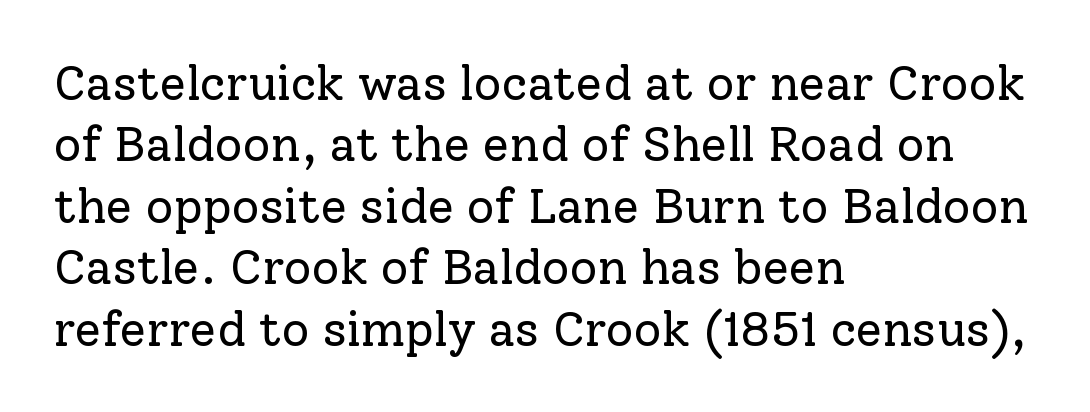
The image shows 48 px regular-weight serif type, upright; set left-aligned, normal line spacing (1.28x), normal letter spacing, not underlined; low stroke contrast and a medium x-height.
